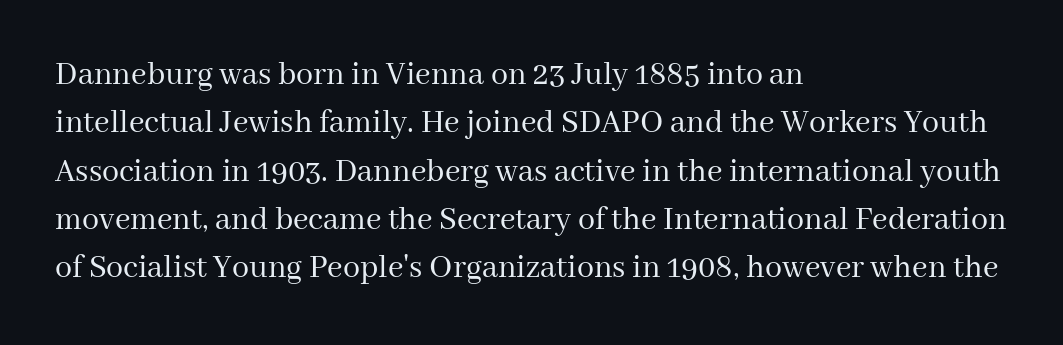
The image shows 34 px regular-weight serif type, upright; set left-aligned, normal line spacing (1.42x), normal letter spacing, not underlined; medium stroke contrast and a medium x-height.
